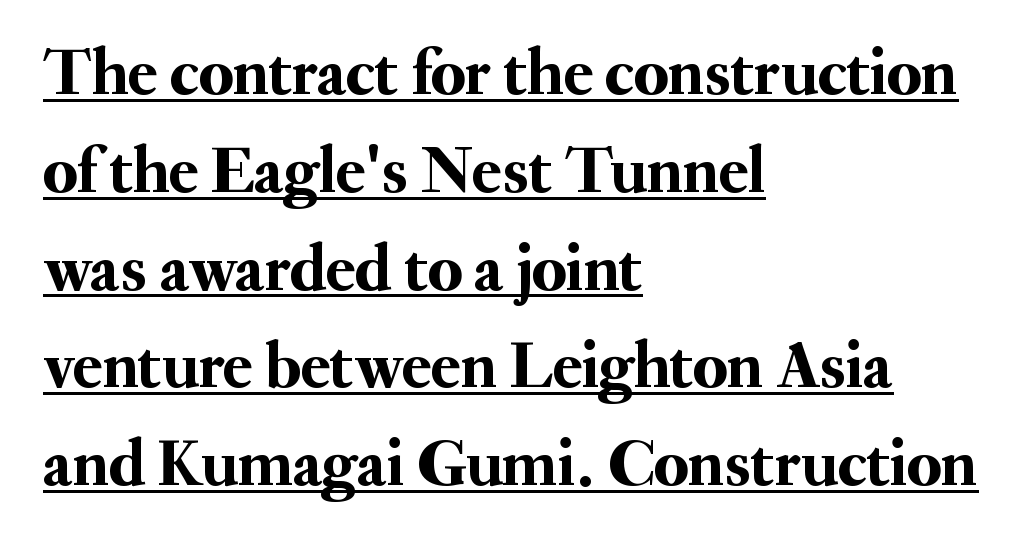
The image shows 67 px serif type, upright; set left-aligned, normal line spacing (1.46x), normal letter spacing, underlined; medium stroke contrast and a small x-height.
